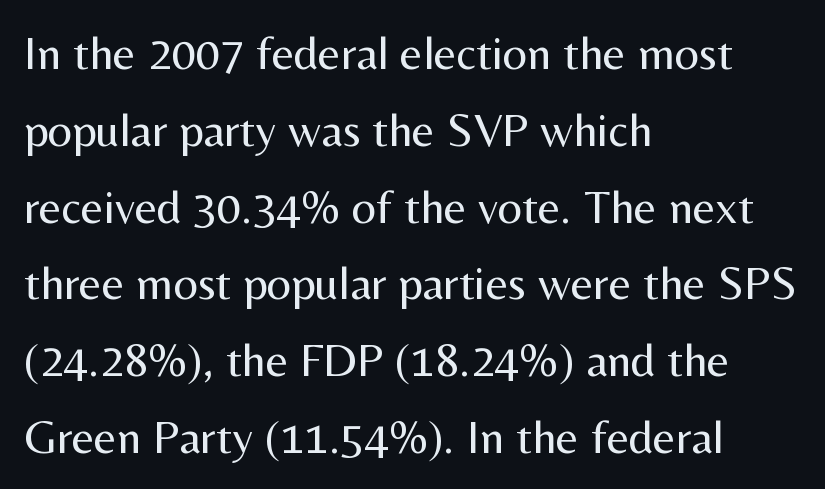
Rule under the text: the space is simply empty. Nobody touched the tracking dial on this one. This sample is left-justified, so line endings fall wherever the words run out. The vertical gap from one line to the next is medium. These glyphs show unthickened strokes, regular width or finer.
